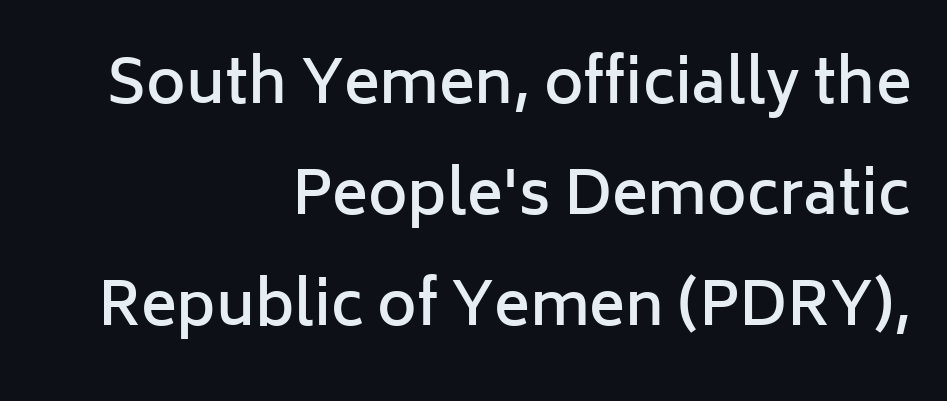
Anything drawn beneath the words? Only blank space. The face used here is proportionally spaced, like ordinary book or web type. Each glyph is drawn with semibold strokes, heavier than normal yet not fully bold. The rendering keeps characters at their native spacing.
